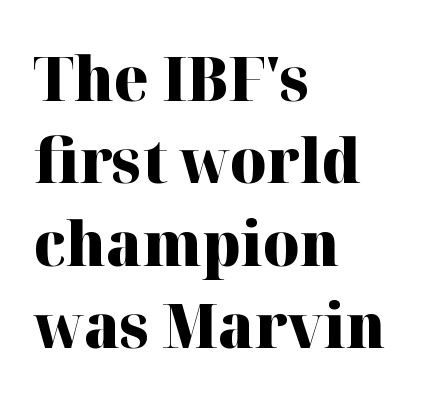
{"serif": "yes", "italic": "no", "bold": "yes", "weight": "heavy", "width": "normal", "stroke_contrast": "high", "x_height": "medium", "monospaced": "no", "underline": "no", "align": "left", "line_spacing": "normal", "line_spacing_ratio": 1.33, "letter_spacing": "normal", "letter_spacing_em": 0.0, "glyph_px": 62}
